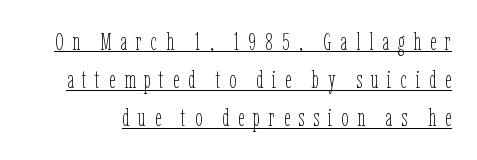
Q: Is the text bold? A: No.
Q: Is the text italic (slanted)? A: No, it is upright.
Q: Is the text underlined? A: Yes.
Q: Is the spacing between letters normal or unusually wide? A: Unusually wide.
Q: Is the spacing between lines tight, normal or loose? A: Normal.
